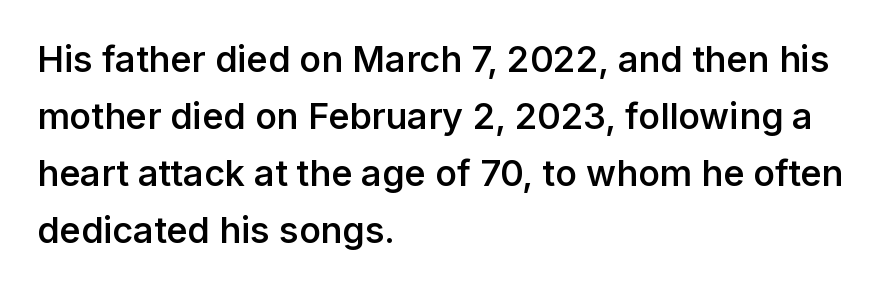
The image shows 36 px semibold sans-serif type, upright; set left-aligned, normal line spacing (1.58x), normal letter spacing, not underlined; low stroke contrast and a medium x-height.
